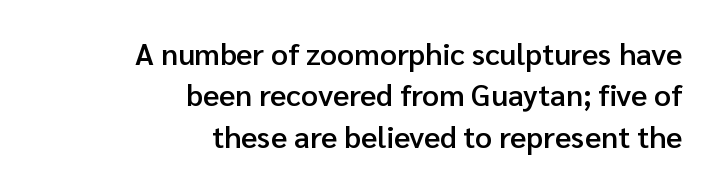
The image shows 30 px semibold sans-serif type, upright; set right-aligned, normal line spacing (1.38x), normal letter spacing, not underlined; low stroke contrast and a medium x-height.
